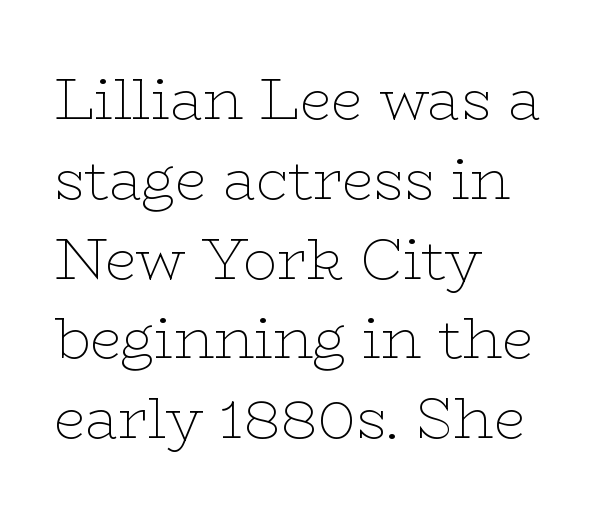
{"serif": "yes", "italic": "no", "bold": "no", "weight": "thin", "width": "wide", "stroke_contrast": "low", "x_height": "medium", "monospaced": "no", "underline": "no", "align": "left", "line_spacing": "normal", "line_spacing_ratio": 1.4, "letter_spacing": "normal", "letter_spacing_em": 0.0, "glyph_px": 57}
